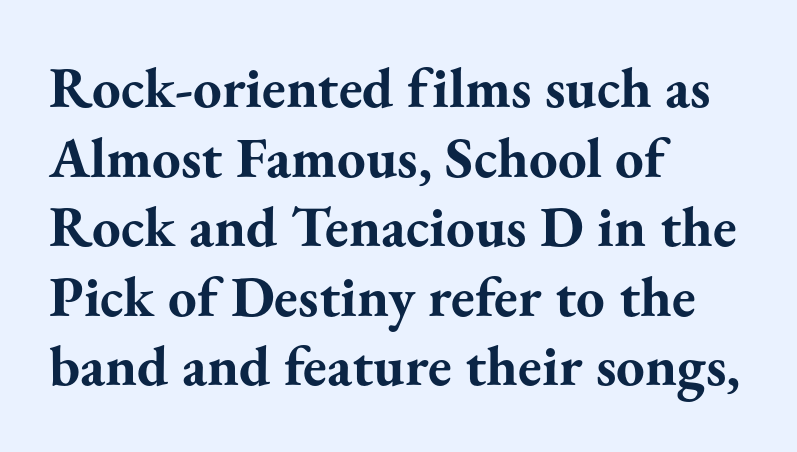
Typeset ragged right — the left edge is the straight one. Here the designer chose a conventional face with non-uniform glyph widths. Stroke thickness is high; the sample reads as a true bold. The letters stand straight up with perfectly vertical stems. Decoration check: the copy has no underline.
